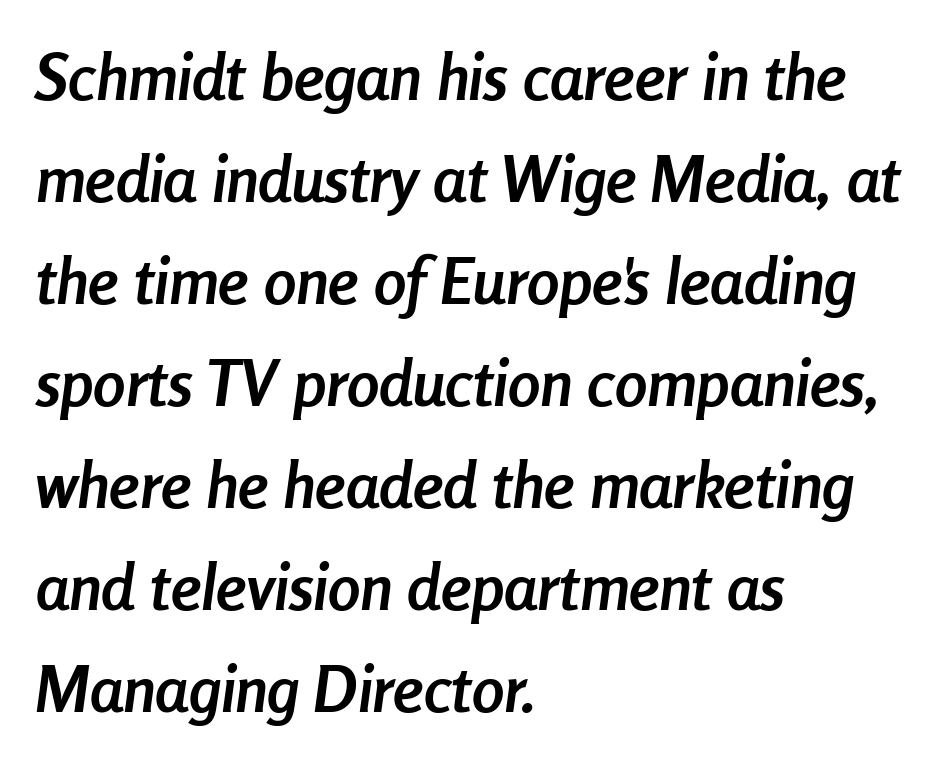
A typesetter would call this proportional, since set widths differ per character. Reading down the column, the eye jumps a familiar distance to each next line. There's an unmistakable incline to the writing here. Underlining? Definitely not there.
